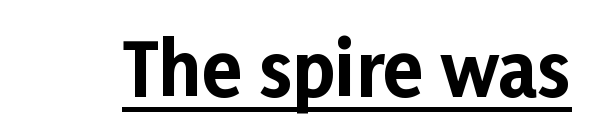
{"serif": "no", "italic": "no", "bold": "yes", "weight": "bold", "width": "normal", "stroke_contrast": "low", "x_height": "medium", "monospaced": "no", "underline": "yes", "letter_spacing": "normal", "letter_spacing_em": 0.0, "glyph_px": 73}
